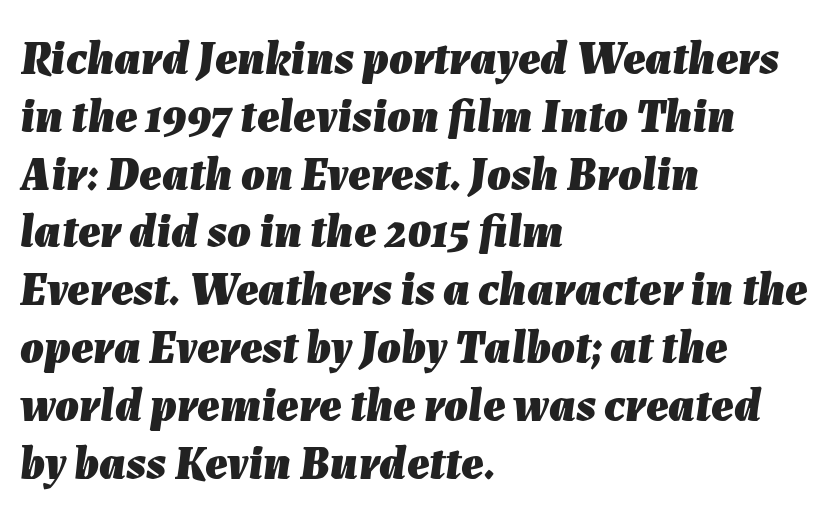
Compared with an ordinary text face, these strokes are far heavier — a full bold. Varying glyph widths throughout — classic text-font behaviour. You can tell it's italic because the verticals aren't actually vertical. Decoration check: the copy has no underline. Compared with typical body copy, the letter spacing here is the same.
